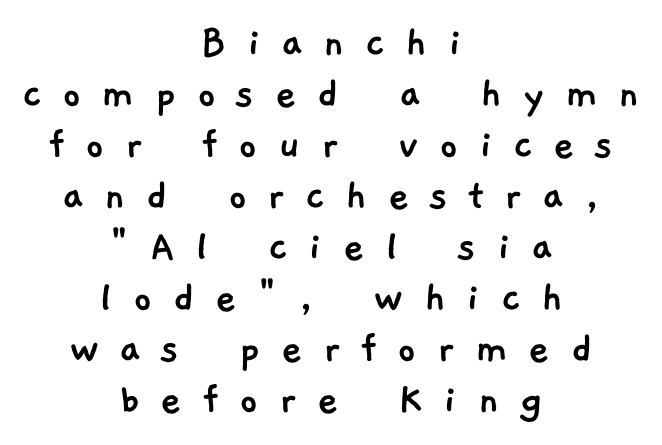
{"serif": "no", "width": "normal", "stroke_contrast": "low", "x_height": "medium", "monospaced": "no", "underline": "no", "align": "center", "line_spacing": "tight", "line_spacing_ratio": 1.11, "letter_spacing": "wide", "letter_spacing_em": 0.44, "glyph_px": 46}
